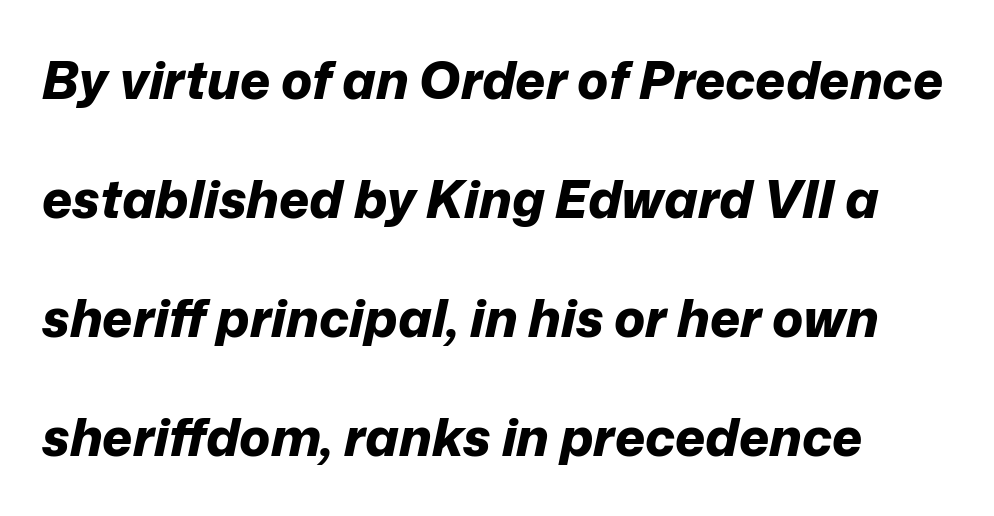
The image shows 52 px bold type, italic (leaning right); set loose line spacing (2.29x), normal letter spacing, not underlined; low stroke contrast and a medium x-height.
